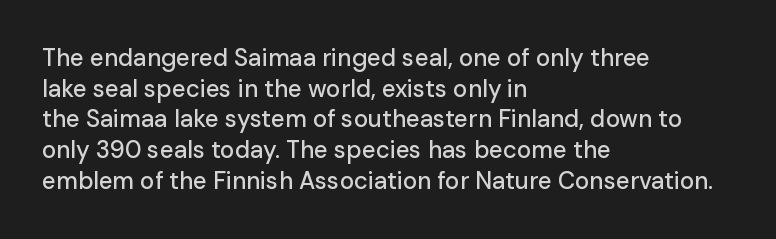
The image shows 24 px text type, upright; set left-aligned, normal line spacing (1.28x), normal letter spacing, not underlined.
